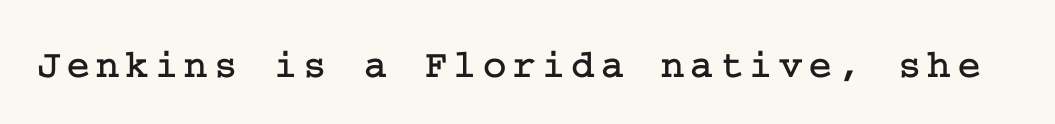
Q: Is the text italic (slanted)? A: No, it is upright.
Q: Is the typeface a serif or a sans-serif typeface? A: Serif.
Q: Is the text underlined? A: No.
Q: Width (condensed, normal, or wide)? A: Normal.
Q: Stroke contrast? A: Low.
Q: x-height? A: Medium.
